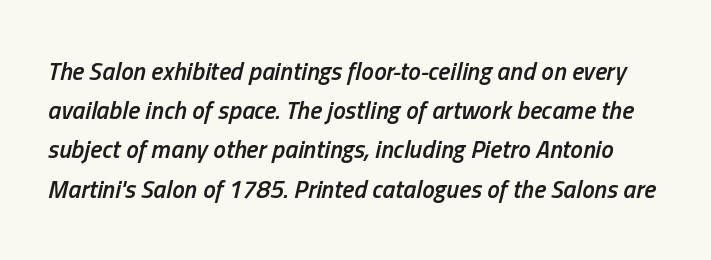
Q: Is the text bold? A: Semi-bold.
Q: Is the text italic (slanted)? A: Yes, it leans right by about 13 degrees.
Q: Is the text underlined? A: No.
Q: Is the spacing between letters normal or unusually wide? A: Normal.
Q: Is the spacing between lines tight, normal or loose? A: Normal.
